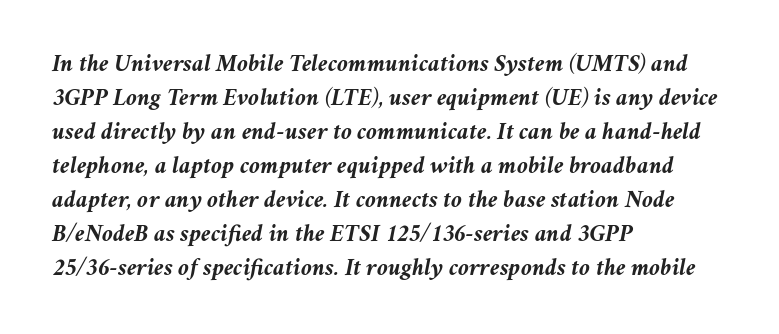
The image shows 25 px bold type, italic (leaning right); set left-aligned, normal line spacing (1.36x), normal letter spacing, not underlined.
